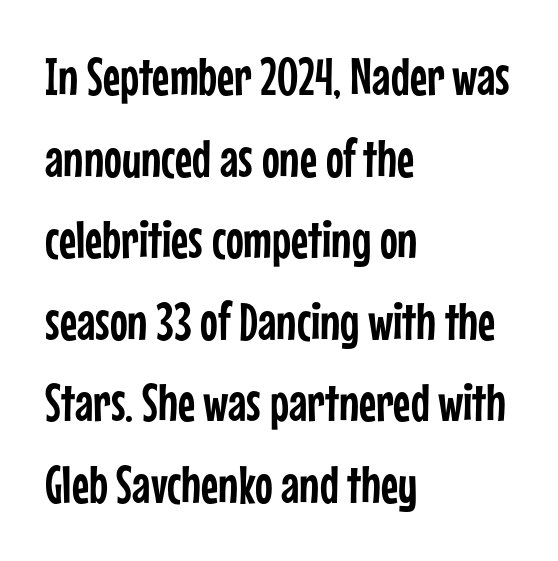
{"serif": "no", "italic": "no", "width": "condensed", "stroke_contrast": "low", "x_height": "medium", "monospaced": "no", "underline": "no", "align": "left", "line_spacing": "normal", "line_spacing_ratio": 1.54, "letter_spacing": "normal", "letter_spacing_em": 0.0, "glyph_px": 53}
